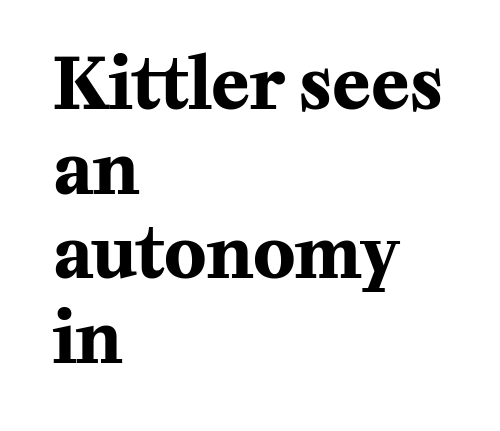
If you drew a ruler down the left edge, every line would touch it. Weight check: bold — yes, fully. Note the varied advance widths — an 'i' is clearly narrower than an 'm'. Classification — serif. Honestly, the letter spacing is just normal — you wouldn't notice it. You can tell it's not italic because the verticals are truly vertical.
